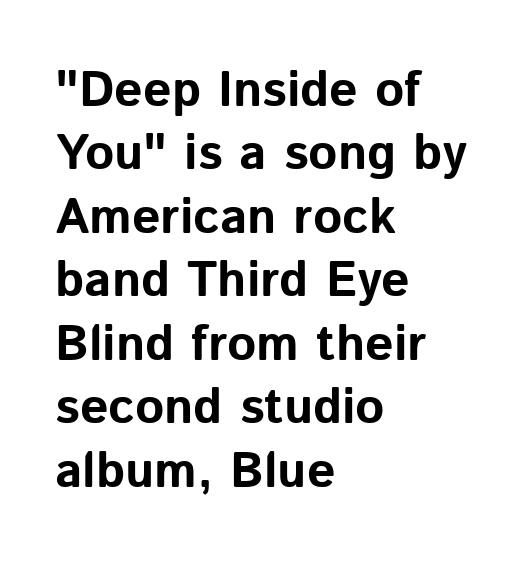
Q: Is the text bold? A: Yes.
Q: Is the text italic (slanted)? A: No, it is upright.
Q: Is the typeface a serif or a sans-serif typeface? A: Sans-serif.
Q: Is the text underlined? A: No.
Q: How is the paragraph aligned? A: Left-aligned.
Q: Is the spacing between letters normal or unusually wide? A: Normal.
Q: Is the spacing between lines tight, normal or loose? A: Normal.
Q: Width (condensed, normal, or wide)? A: Normal.
Q: Stroke contrast? A: Low.
Q: x-height? A: Medium.
Q: Monospaced? A: No.
